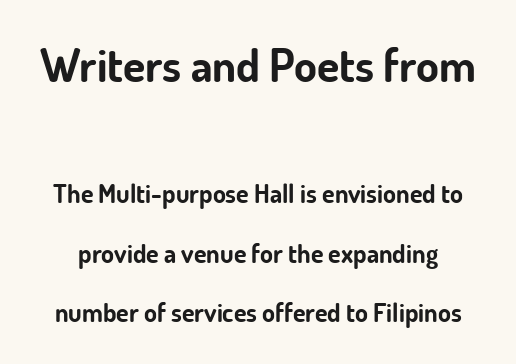
This sample uses plain, unmodified letter spacing. In terms of weight, the rendering is a true, heavy bold. A great deal of white space separates one row of letters from the next. Posture: straight, roman, zero tilt. Stroke terminals: plain, sans-serif. Look at the glyph heights: the upper group is clearly the bigger setting.
